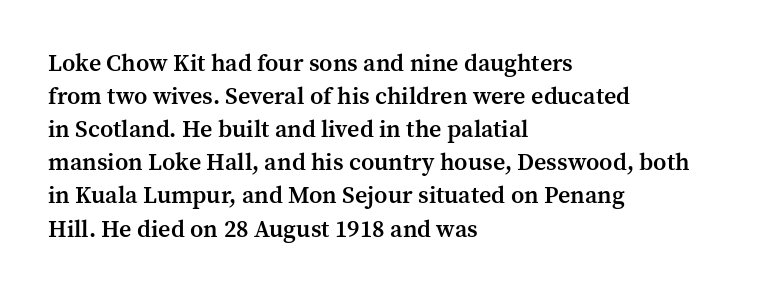
Q: Is the text bold? A: Semi-bold.
Q: Is the text italic (slanted)? A: No, it is upright.
Q: Is the text underlined? A: No.
Q: How is the paragraph aligned? A: Left-aligned.
Q: Is the spacing between letters normal or unusually wide? A: Normal.
Q: Is the spacing between lines tight, normal or loose? A: Normal.
